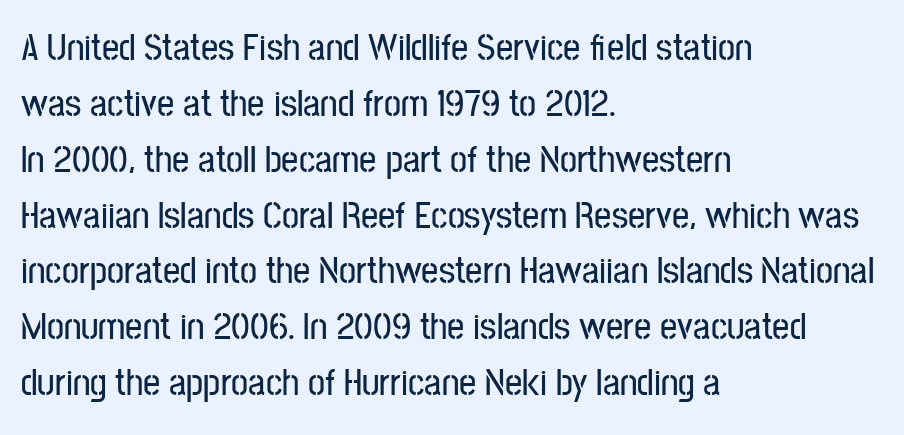
{"serif": "no", "italic": "no", "width": "condensed", "stroke_contrast": "low", "x_height": "medium", "monospaced": "no", "underline": "no", "align": "left", "line_spacing": "normal", "line_spacing_ratio": 1.47, "letter_spacing": "normal", "letter_spacing_em": 0.0, "glyph_px": 38}
